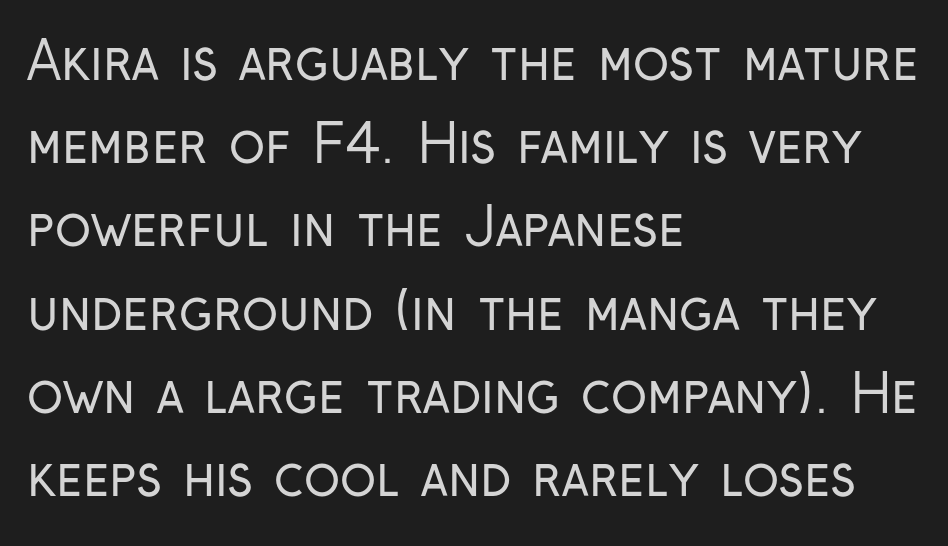
The space directly below the letters is spotless. Spacing verdict: proportional, widths tailored to each character. Type style note: lacks serifs. This rendering uses left alignment, leaving the right contour irregular. Nothing unusual about the tracking: characters are spaced as the font intends.
